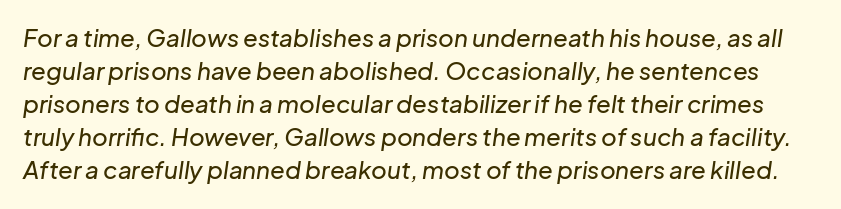
The space between consecutive lines is moderate. Look at the tracking — it's just the regular setting, nothing added. Check under the words: just untouched page. The lettering tilts uniformly, giving the passage an italic look.
